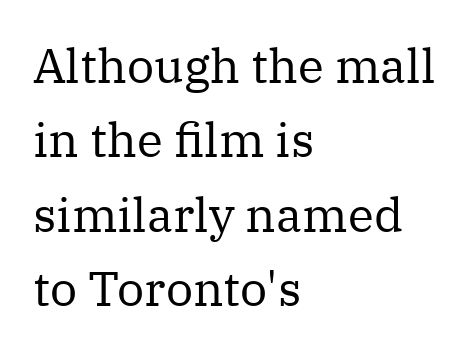
The image shows 48 px regular-weight serif type, upright; set left-aligned, normal line spacing (1.55x), normal letter spacing, not underlined; medium stroke contrast and a medium x-height.
